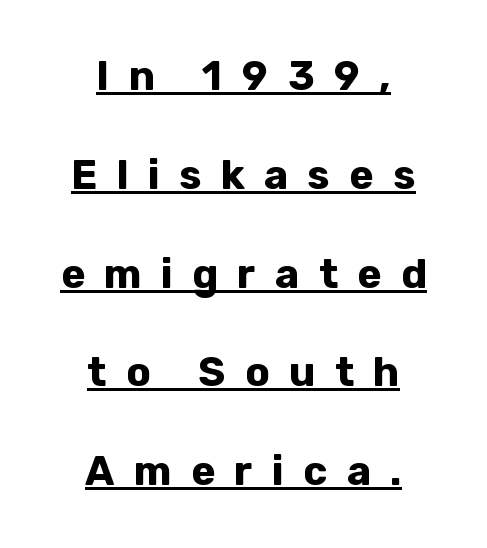
The sample's only ornament is a line tracing under the words. You'd pick this weight for a headline — it's a proper bold. Designer's note — italics off, roman on. The type is letterspaced generously, with wide tracking.
